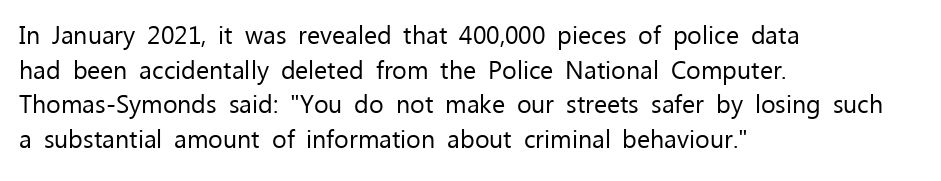
The image shows 25 px text type, upright; set left-aligned, normal line spacing (1.39x), normal letter spacing, not underlined.
